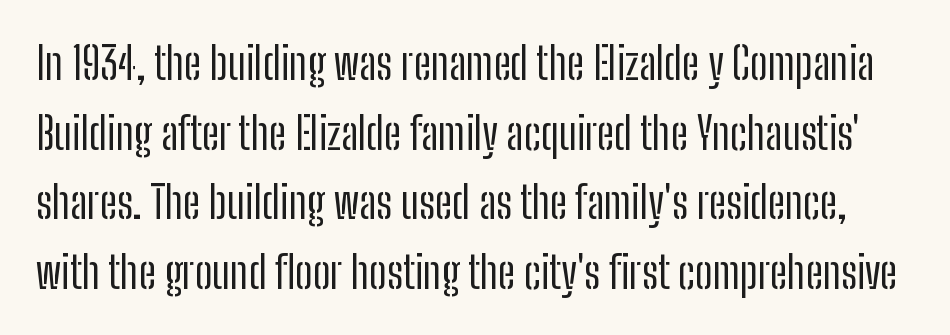
Unlike italic type, these characters show no tilt at all. Heft: none added — not bold. Proportional: the letters do not fall into vertical columns. The space beneath each line is pristine and unruled.
